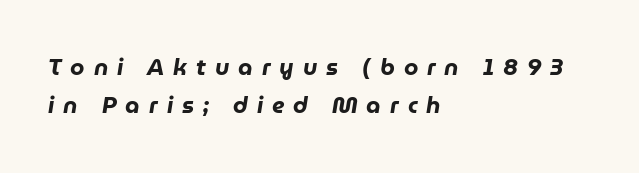
The image shows 23 px bold type, italic (leaning right); set left-aligned, normal line spacing (1.66x), unusually wide letter spacing (+0.39 em), not underlined.
